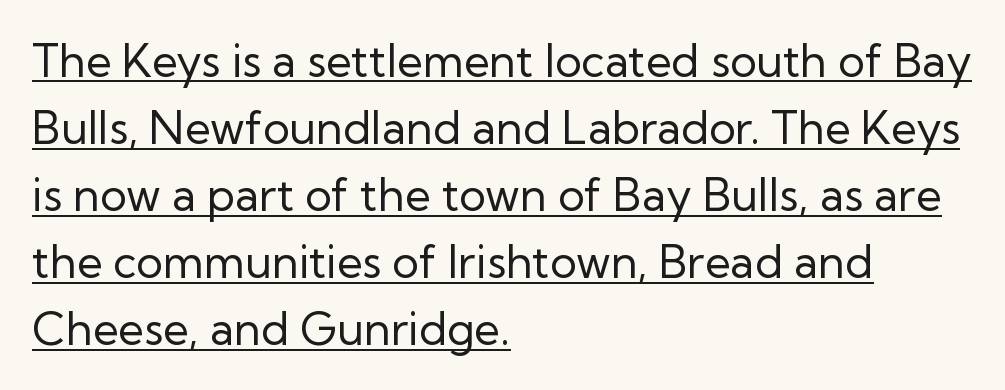
Q: Is the text bold? A: No.
Q: Is the text italic (slanted)? A: No, it is upright.
Q: Is the typeface a serif or a sans-serif typeface? A: Sans-serif.
Q: Is the text underlined? A: Yes.
Q: How is the paragraph aligned? A: Left-aligned.
Q: Is the spacing between letters normal or unusually wide? A: Normal.
Q: Is the spacing between lines tight, normal or loose? A: Normal.
Q: Width (condensed, normal, or wide)? A: Normal.
Q: Stroke contrast? A: Low.
Q: x-height? A: Medium.
Q: Monospaced? A: No.
